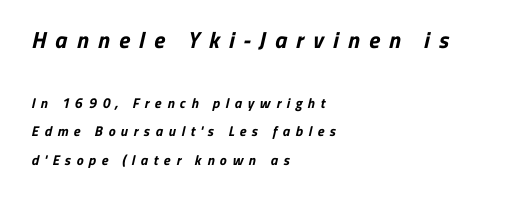
Q: Is the text bold? A: Yes.
Q: Is the text underlined? A: No.
Q: How is the paragraph aligned? A: Left-aligned.
Q: Is the spacing between letters normal or unusually wide? A: Unusually wide.
Q: Is the spacing between lines tight, normal or loose? A: Loose.
Q: Which block of text is set in a larger size, the first (top) or the second (bottom)? A: The first (top) one.
